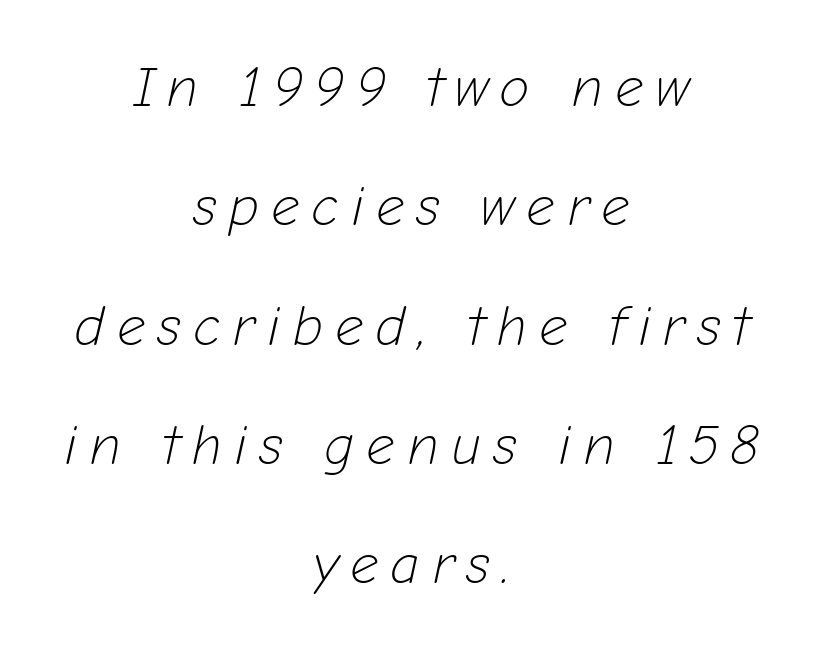
Reading down the column, the eye jumps a long way to each next line. Glyph-to-glyph distance is far greater than everyday printed text. Glance below the letters and you will spot only blank space. Stroke mass is kept to a normal reading level or below. Looking at the ascenders, they clearly lean.
